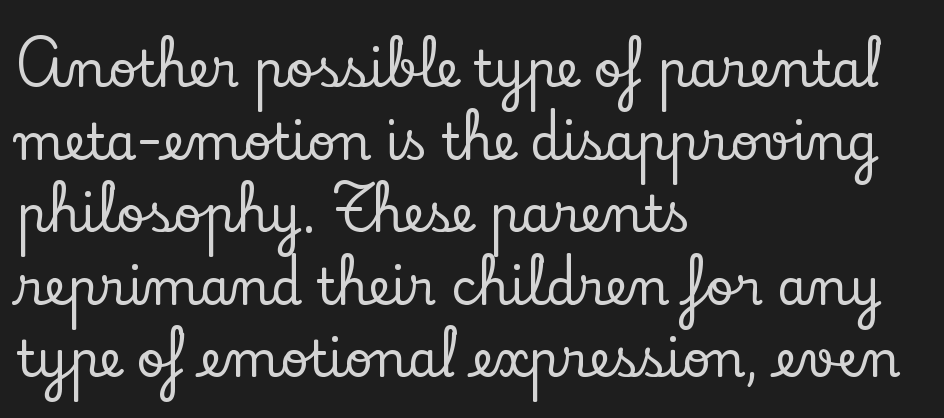
The image shows 49 px serif type, upright; set left-aligned, normal line spacing (1.48x), normal letter spacing, not underlined; low stroke contrast and a small x-height.
